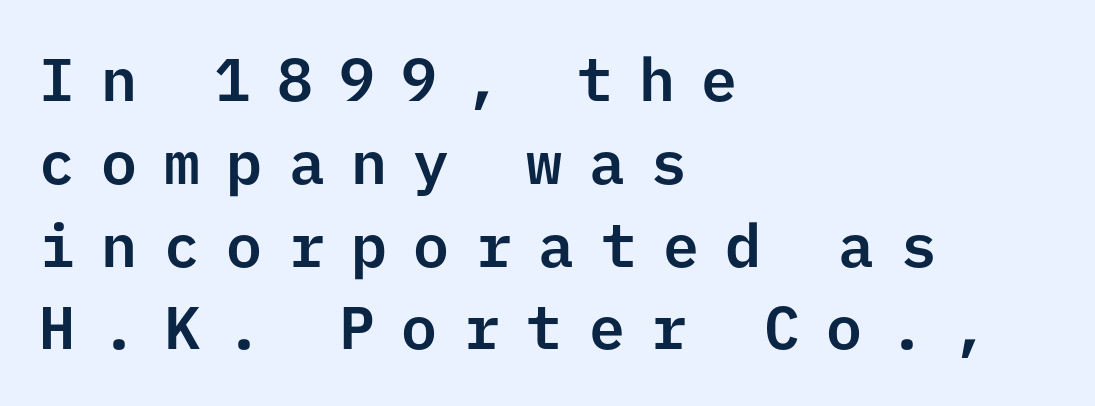
Q: Is the text italic (slanted)? A: No, it is upright.
Q: Is the typeface a serif or a sans-serif typeface? A: Sans-serif.
Q: Is the text underlined? A: No.
Q: How is the paragraph aligned? A: Left-aligned.
Q: Is the spacing between letters normal or unusually wide? A: Unusually wide.
Q: Is the spacing between lines tight, normal or loose? A: Normal.
Q: Width (condensed, normal, or wide)? A: Normal.
Q: Stroke contrast? A: Low.
Q: x-height? A: Medium.
Q: Monospaced? A: Yes.
